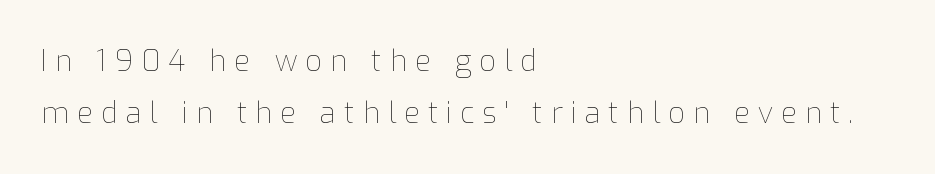
{"italic": "no", "bold": "no", "weight": "thin", "width": "normal", "stroke_contrast": "low", "x_height": "medium", "monospaced": "no", "underline": "no", "align": "left", "line_spacing_ratio": 1.79, "letter_spacing": "wide", "letter_spacing_em": 0.28, "glyph_px": 29}
